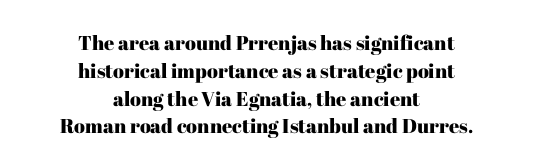
The image shows 20 px text type, upright; set centered, normal line spacing (1.39x), normal letter spacing, not underlined.
